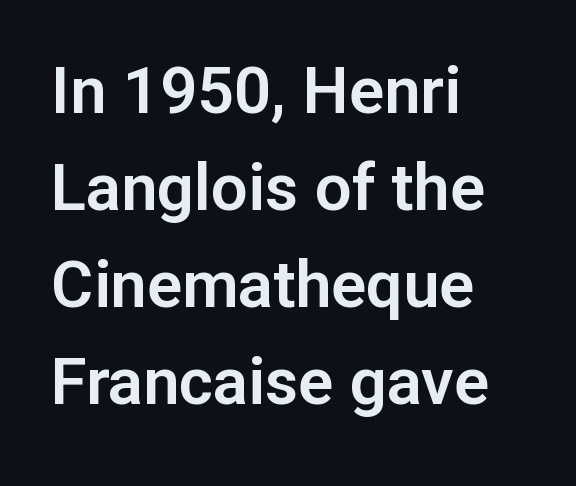
{"serif": "no", "italic": "no", "width": "normal", "stroke_contrast": "low", "x_height": "medium", "monospaced": "no", "underline": "no", "align": "left", "line_spacing": "normal", "line_spacing_ratio": 1.49, "letter_spacing": "normal", "letter_spacing_em": 0.0, "glyph_px": 65}
